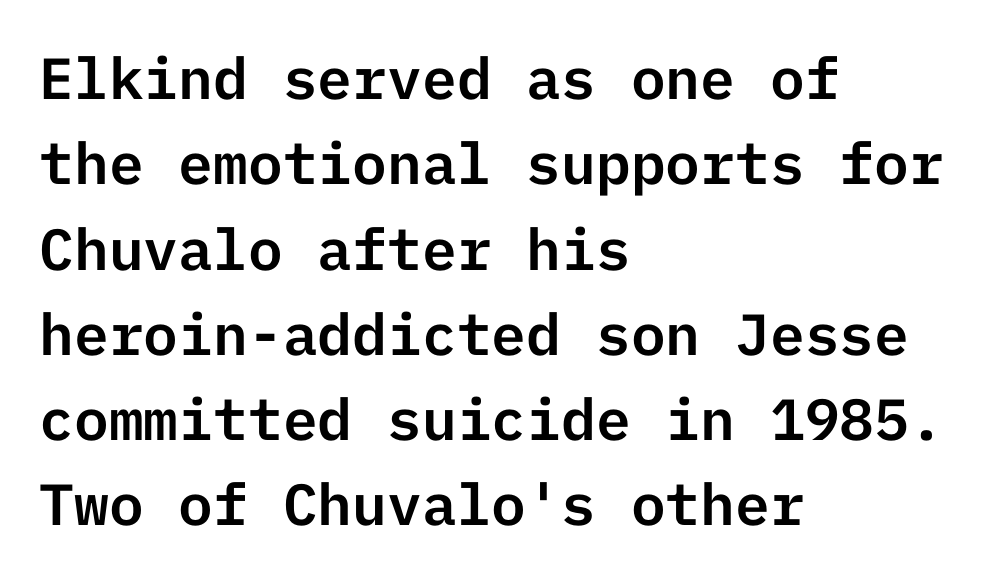
{"serif": "no", "italic": "no", "width": "normal", "stroke_contrast": "low", "x_height": "medium", "underline": "no", "align": "left", "line_spacing": "normal", "line_spacing_ratio": 1.47, "letter_spacing": "normal", "letter_spacing_em": 0.0, "glyph_px": 58}
